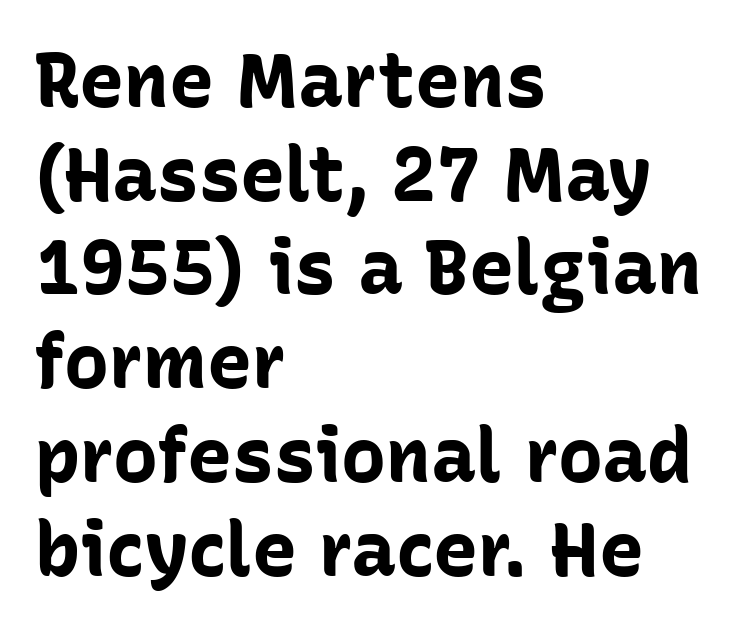
{"serif": "no", "italic": "no", "bold": "yes", "weight": "bold", "width": "normal", "stroke_contrast": "low", "x_height": "medium", "monospaced": "no", "underline": "no", "align": "left", "line_spacing": "normal", "line_spacing_ratio": 1.25, "letter_spacing": "normal", "letter_spacing_em": 0.0, "glyph_px": 75}
